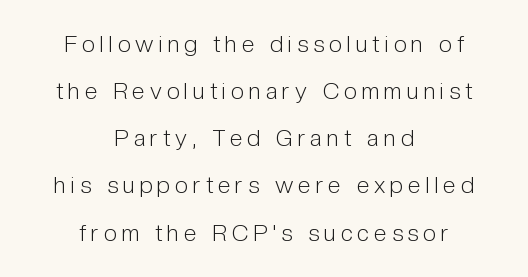
Q: Is the text bold? A: No.
Q: Is the text italic (slanted)? A: No, it is upright.
Q: Is the text underlined? A: No.
Q: How is the paragraph aligned? A: Centered.
Q: Is the spacing between letters normal or unusually wide? A: Unusually wide.
Q: Is the spacing between lines tight, normal or loose? A: Loose.
